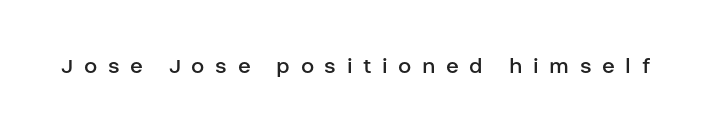
Q: Is the text bold? A: No.
Q: Is the text italic (slanted)? A: No, it is upright.
Q: Is the text underlined? A: No.
Q: Is the spacing between letters normal or unusually wide? A: Unusually wide.
